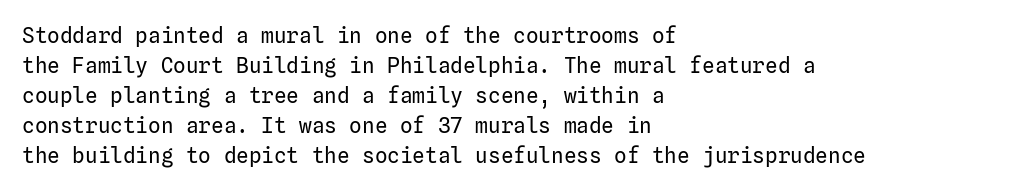
Q: Is the text bold? A: No.
Q: Is the text italic (slanted)? A: No, it is upright.
Q: Is the text underlined? A: No.
Q: How is the paragraph aligned? A: Left-aligned.
Q: Is the spacing between letters normal or unusually wide? A: Normal.
Q: Is the spacing between lines tight, normal or loose? A: Normal.
